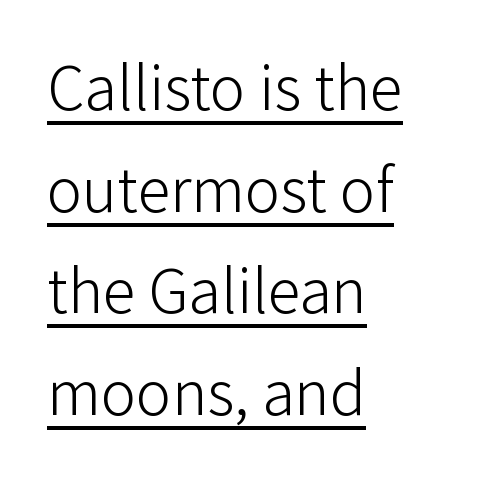
{"serif": "no", "italic": "no", "bold": "no", "weight": "light", "width": "normal", "stroke_contrast": "low", "x_height": "medium", "monospaced": "no", "underline": "yes", "align": "left", "line_spacing": "normal", "line_spacing_ratio": 1.54, "letter_spacing": "normal", "letter_spacing_em": 0.0, "glyph_px": 66}
